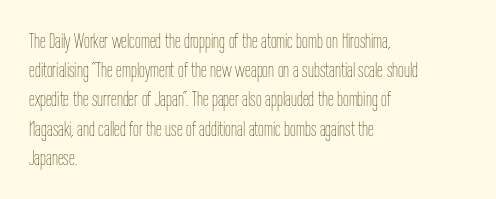
The image shows 21 px text type, upright; set left-aligned, normal line spacing (1.39x), normal letter spacing, not underlined.
